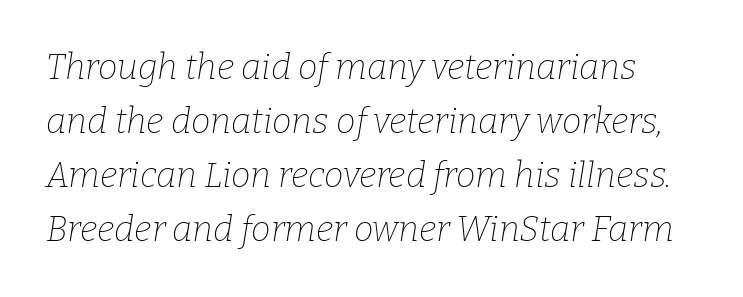
The image shows 35 px thin serif type, italic (leaning right); set normal line spacing (1.54x), normal letter spacing, not underlined; low stroke contrast and a medium x-height.
